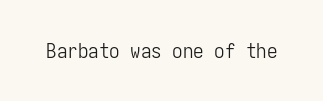
The image shows 21 px text type, upright; set normal letter spacing, not underlined.
